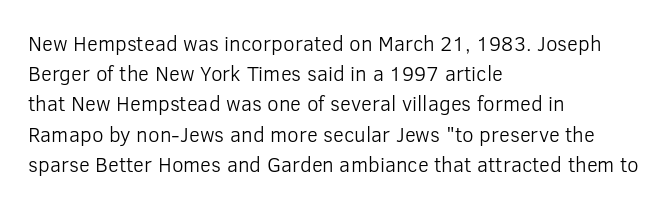
The image shows 21 px text type, upright; set left-aligned, normal line spacing (1.44x), normal letter spacing, not underlined.
